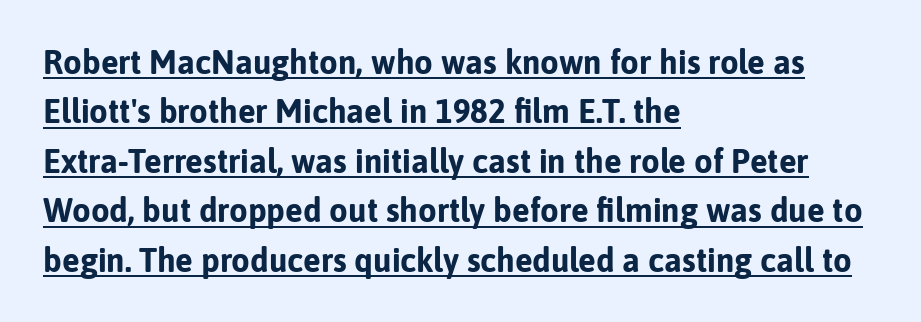
The image shows 33 px bold sans-serif type, upright; set left-aligned, normal line spacing (1.5x), normal letter spacing, underlined; low stroke contrast and a medium x-height.
